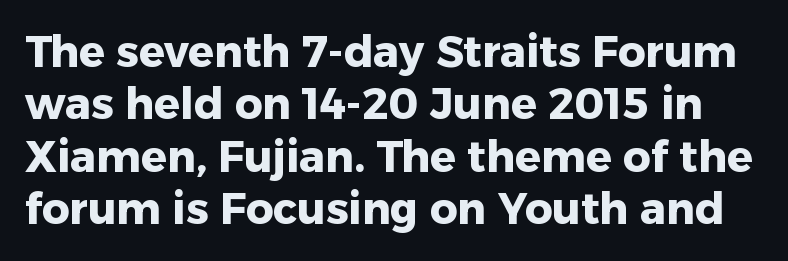
Q: Is the text bold? A: Yes.
Q: Is the text italic (slanted)? A: No, it is upright.
Q: Is the typeface a serif or a sans-serif typeface? A: Sans-serif.
Q: Is the text underlined? A: No.
Q: Is the spacing between letters normal or unusually wide? A: Normal.
Q: Width (condensed, normal, or wide)? A: Normal.
Q: Stroke contrast? A: Low.
Q: x-height? A: Medium.
Q: Monospaced? A: No.
